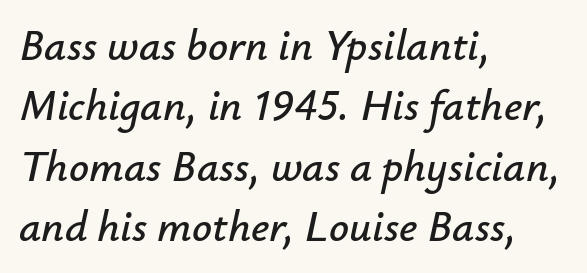
Q: Is the text italic (slanted)? A: Yes, it leans right by about 12 degrees.
Q: Is the text underlined? A: No.
Q: How is the paragraph aligned? A: Left-aligned.
Q: Is the spacing between letters normal or unusually wide? A: Normal.
Q: Is the spacing between lines tight, normal or loose? A: Normal.
Q: Width (condensed, normal, or wide)? A: Normal.
Q: Stroke contrast? A: Low.
Q: x-height? A: Small.
Q: Monospaced? A: No.
